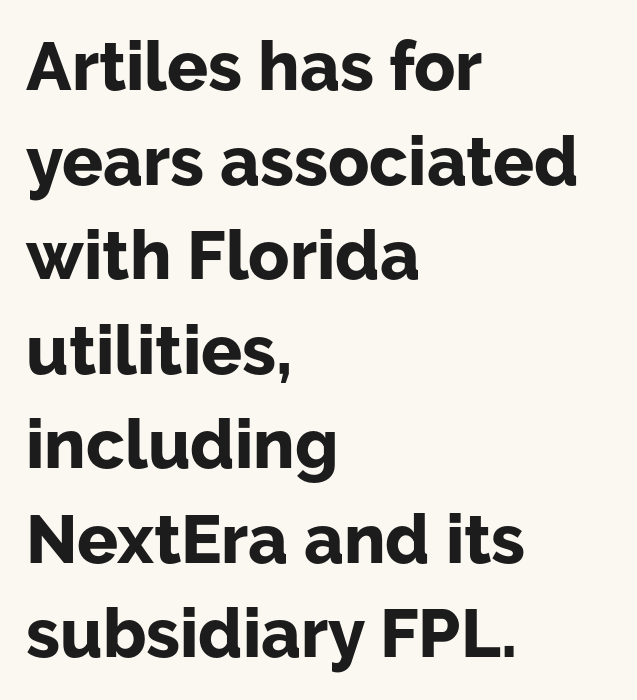
{"serif": "no", "italic": "no", "bold": "yes", "weight": "bold", "width": "normal", "stroke_contrast": "low", "x_height": "medium", "monospaced": "no", "underline": "no", "align": "left", "line_spacing": "normal", "line_spacing_ratio": 1.39, "letter_spacing": "normal", "letter_spacing_em": 0.0, "glyph_px": 68}
